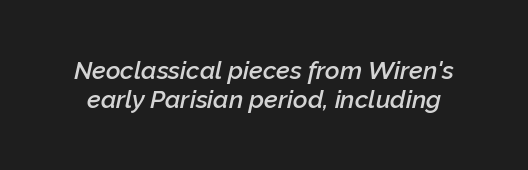
Q: Is the text bold? A: Semi-bold.
Q: Is the text italic (slanted)? A: Yes, it leans right by about 12 degrees.
Q: Is the text underlined? A: No.
Q: Is the spacing between letters normal or unusually wide? A: Normal.
